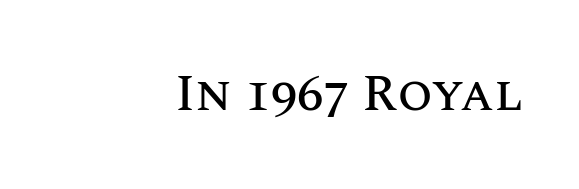
The passage shown is typed in a proportional face where columns would drift. Quick note: not italic, upright. Decoration check: the copy has no underline. The gaps between neighbouring characters are ordinary and unremarkable. The typesetter chose a ragged-left arrangement here.
